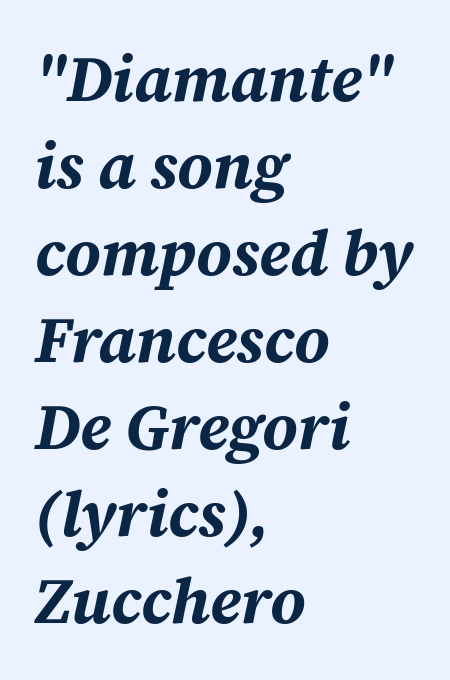
The image shows 64 px bold type, italic (leaning right); set left-aligned, normal line spacing (1.36x), normal letter spacing, not underlined; medium stroke contrast and a medium x-height.
